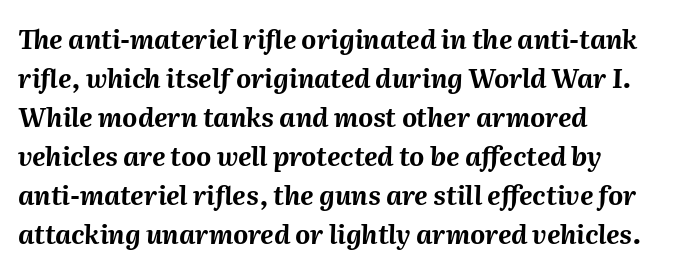
The image shows 26 px bold type, italic (leaning right); set left-aligned, normal line spacing (1.5x), normal letter spacing, not underlined.
